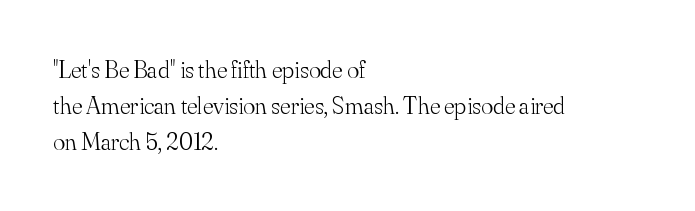
{"italic": "no", "bold": "no", "underline": "no", "align": "left", "line_spacing": "normal", "line_spacing_ratio": 1.45, "letter_spacing": "normal", "letter_spacing_em": 0.0, "glyph_px": 25}
